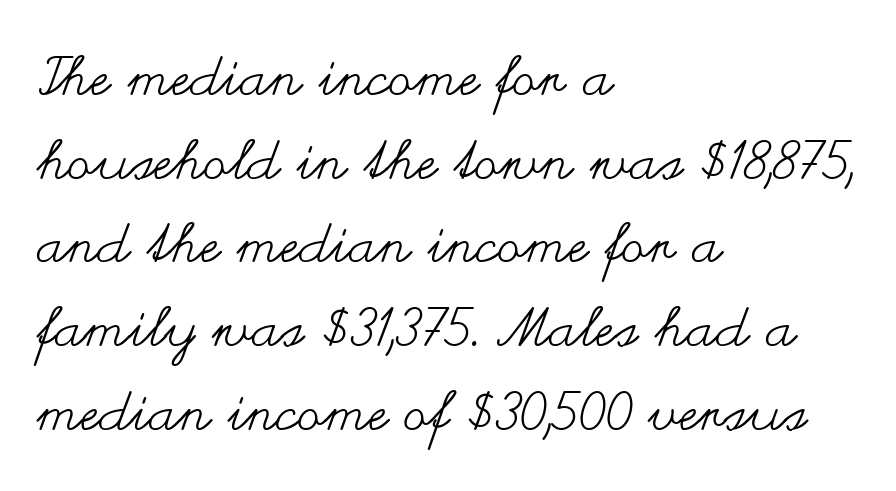
Q: Is the text bold? A: No.
Q: Is the text italic (slanted)? A: Yes.
Q: Is the text underlined? A: No.
Q: How is the paragraph aligned? A: Left-aligned.
Q: Is the spacing between letters normal or unusually wide? A: Normal.
Q: Is the spacing between lines tight, normal or loose? A: Normal.
Q: Width (condensed, normal, or wide)? A: Wide.
Q: Stroke contrast? A: Medium.
Q: x-height? A: Small.
Q: Monospaced? A: No.
